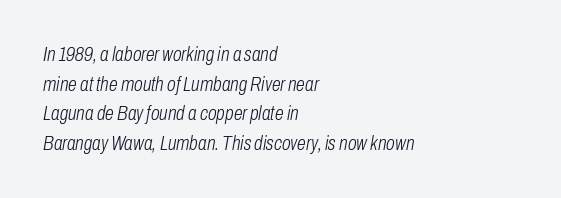
Think standard paragraph weight, or any step lighter than that. Designer's note — italics engaged. Students, note that the glyphs here touch the page at normal intervals. Rows of type keep a routine distance in the vertical direction.
